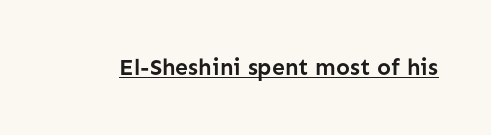
The image shows 23 px bold type, upright; set normal letter spacing, underlined.
